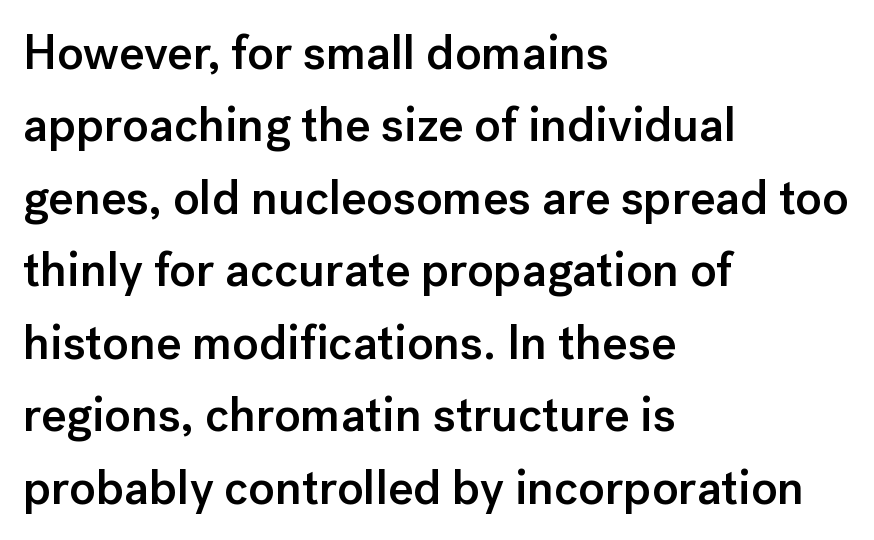
Q: Is the text bold? A: Semi-bold.
Q: Is the text italic (slanted)? A: No, it is upright.
Q: Is the typeface a serif or a sans-serif typeface? A: Sans-serif.
Q: Is the text underlined? A: No.
Q: How is the paragraph aligned? A: Left-aligned.
Q: Is the spacing between letters normal or unusually wide? A: Normal.
Q: Is the spacing between lines tight, normal or loose? A: Normal.
Q: Width (condensed, normal, or wide)? A: Normal.
Q: Stroke contrast? A: Low.
Q: x-height? A: Medium.
Q: Monospaced? A: No.
